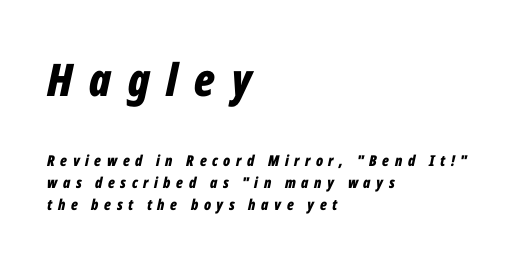
Q: Is the text bold? A: Yes.
Q: Is the text italic (slanted)? A: Yes, it leans right by about 12 degrees.
Q: Is the text underlined? A: No.
Q: How is the paragraph aligned? A: Left-aligned.
Q: Is the spacing between letters normal or unusually wide? A: Unusually wide.
Q: Is the spacing between lines tight, normal or loose? A: Normal.
Q: Which block of text is set in a larger size, the first (top) or the second (bottom)? A: The first (top) one.
Q: Width (condensed, normal, or wide)? A: Condensed.
Q: Stroke contrast? A: Low.
Q: x-height? A: Medium.
Q: Monospaced? A: No.
